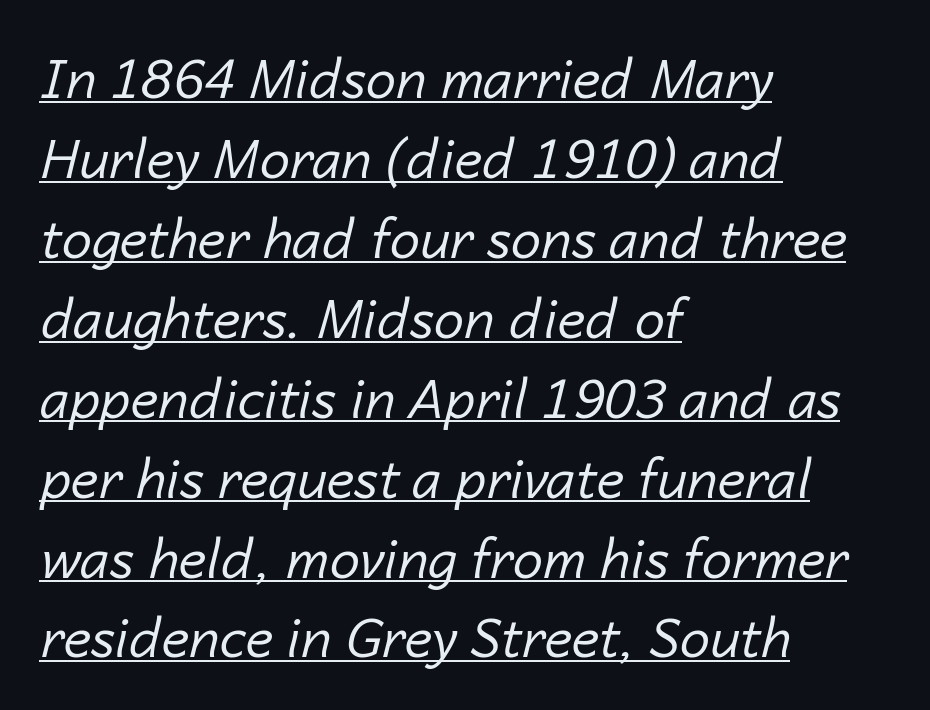
{"italic": "yes", "lean": "right", "slant_degrees": 14, "bold": "no", "weight": "regular", "width": "normal", "stroke_contrast": "low", "x_height": "medium", "monospaced": "no", "underline": "yes", "align": "left", "line_spacing": "normal", "line_spacing_ratio": 1.48, "letter_spacing": "normal", "letter_spacing_em": 0.0, "glyph_px": 54}
